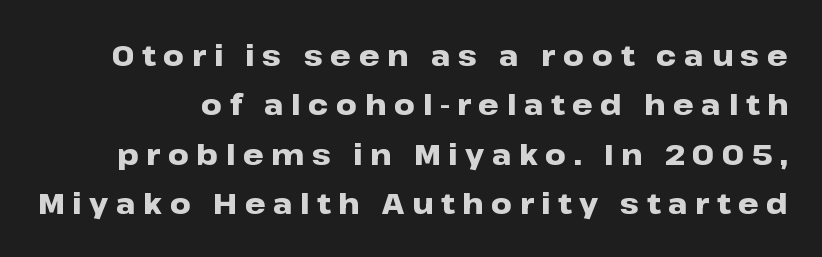
Q: Is the text bold? A: Yes.
Q: Is the text italic (slanted)? A: No, it is upright.
Q: Is the typeface a serif or a sans-serif typeface? A: Sans-serif.
Q: Is the text underlined? A: No.
Q: Is the spacing between letters normal or unusually wide? A: Unusually wide.
Q: Is the spacing between lines tight, normal or loose? A: Normal.
Q: Width (condensed, normal, or wide)? A: Wide.
Q: Stroke contrast? A: Low.
Q: x-height? A: Medium.
Q: Monospaced? A: No.
